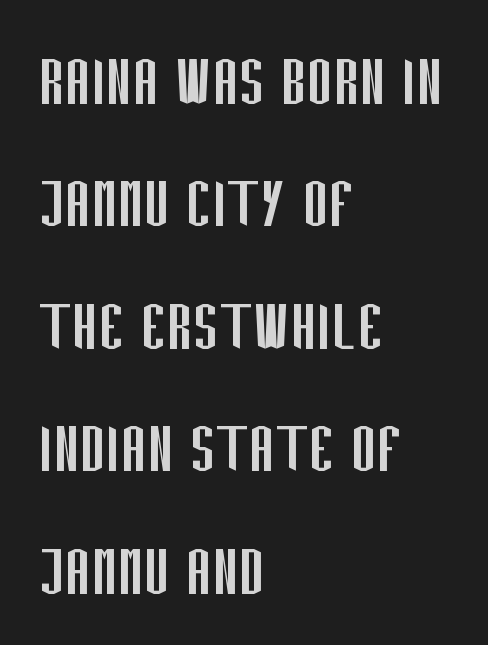
The image shows 78 px regular-weight, condensed sans-serif type, upright; set left-aligned, normal line spacing (1.57x), normal letter spacing, not underlined; low stroke contrast and a large x-height.
